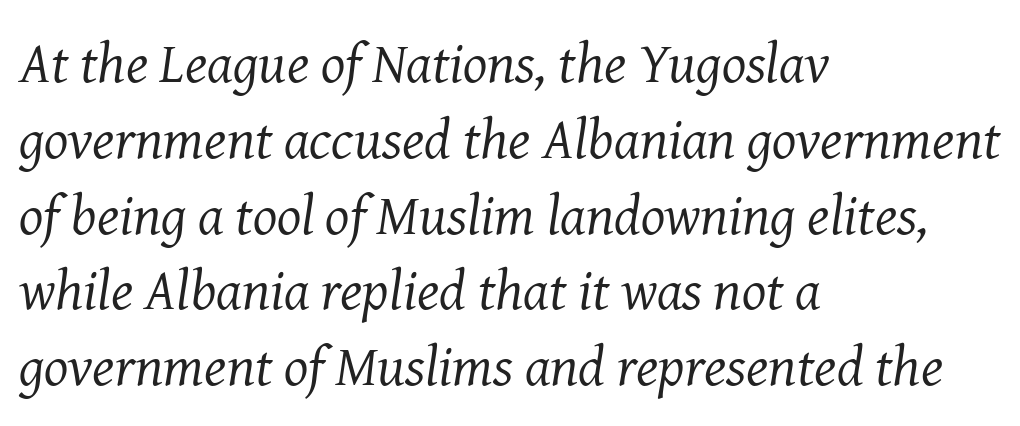
Q: Is the text bold? A: No.
Q: Is the text italic (slanted)? A: Yes, it leans right by about 8 degrees.
Q: Is the typeface a serif or a sans-serif typeface? A: Serif.
Q: Is the text underlined? A: No.
Q: How is the paragraph aligned? A: Left-aligned.
Q: Is the spacing between letters normal or unusually wide? A: Normal.
Q: Is the spacing between lines tight, normal or loose? A: Normal.
Q: Width (condensed, normal, or wide)? A: Normal.
Q: Stroke contrast? A: Medium.
Q: x-height? A: Medium.
Q: Monospaced? A: No.
